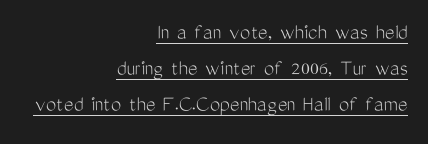
Does a line run under the words? Yes, clearly. Baseline-to-baseline distance is the conventional proportion of letter height. The typesetting does not lean heavy: it is not bold. The font's upright variant was chosen for this text. Compared with typical body copy, the letter spacing here is the same. Casual observation: everything's shoved over to the right.
